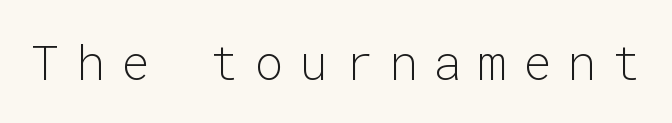
Regarding serifs, this sample does without them. Looks like terminal output: every glyph gets an equal slot. No chunkiness to these letters — they're not bold. This is the regular roman posture of the typeface. Substantial extra tracking has been applied to these lines.
